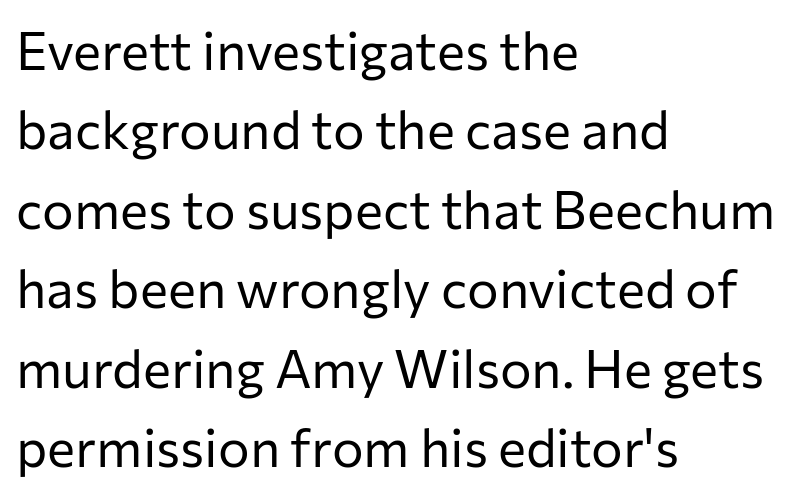
Q: Is the text bold? A: No.
Q: Is the text italic (slanted)? A: No, it is upright.
Q: Is the typeface a serif or a sans-serif typeface? A: Sans-serif.
Q: Is the text underlined? A: No.
Q: How is the paragraph aligned? A: Left-aligned.
Q: Is the spacing between letters normal or unusually wide? A: Normal.
Q: Is the spacing between lines tight, normal or loose? A: Normal.
Q: Width (condensed, normal, or wide)? A: Normal.
Q: Stroke contrast? A: Low.
Q: x-height? A: Medium.
Q: Monospaced? A: No.
